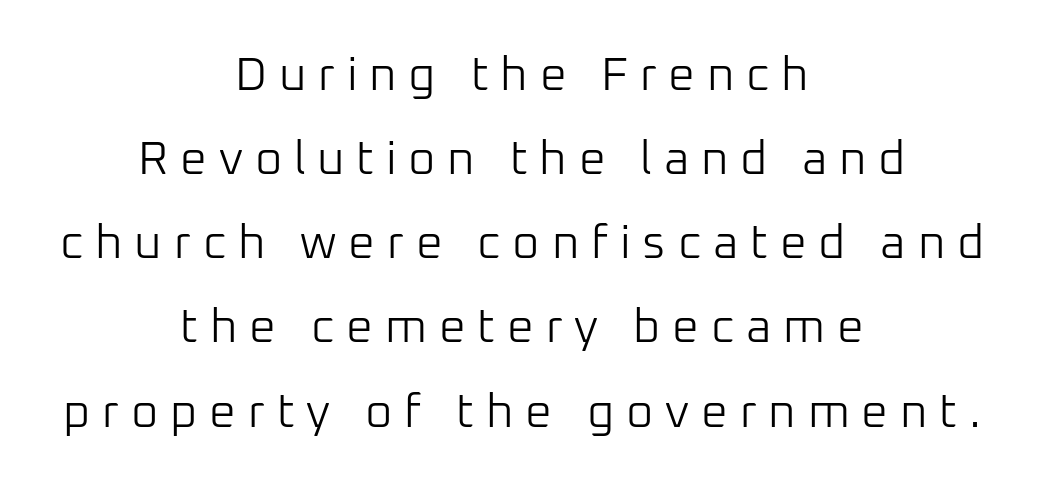
Q: Is the text bold? A: No.
Q: Is the text italic (slanted)? A: No, it is upright.
Q: Is the typeface a serif or a sans-serif typeface? A: Sans-serif.
Q: Is the text underlined? A: No.
Q: How is the paragraph aligned? A: Centered.
Q: Is the spacing between letters normal or unusually wide? A: Unusually wide.
Q: Width (condensed, normal, or wide)? A: Normal.
Q: Stroke contrast? A: Low.
Q: x-height? A: Medium.
Q: Monospaced? A: No.
